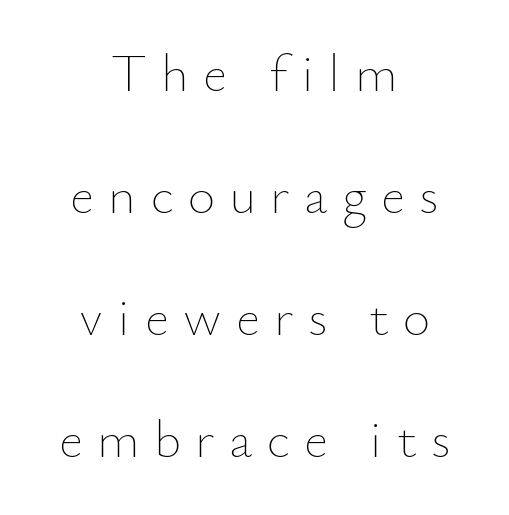
The image shows 53 px thin type, upright; set centered, loose line spacing (2.3x), unusually wide letter spacing (+0.27 em), not underlined; low stroke contrast and a small x-height.
